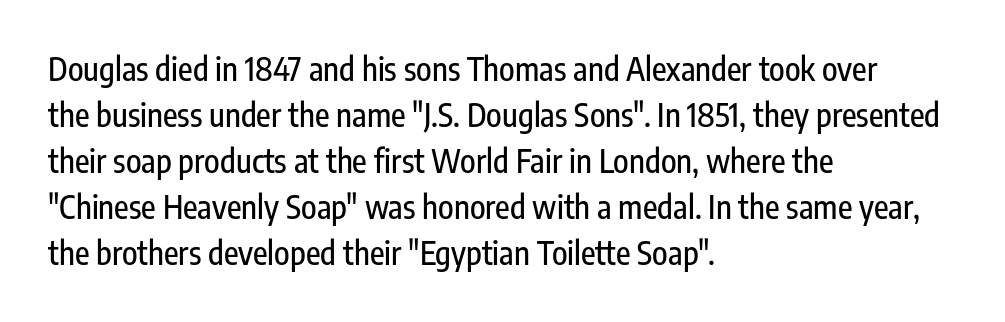
The image shows 32 px condensed sans-serif type, upright; set left-aligned, normal line spacing (1.44x), normal letter spacing, not underlined; low stroke contrast and a medium x-height.
